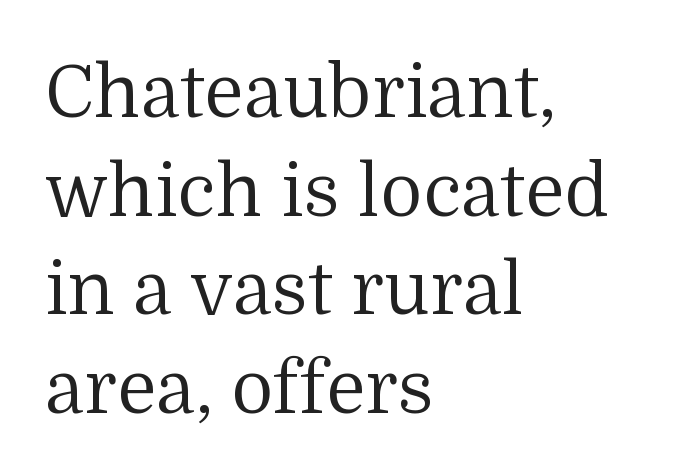
{"serif": "yes", "italic": "no", "bold": "no", "weight": "regular", "width": "normal", "stroke_contrast": "medium", "x_height": "medium", "monospaced": "no", "underline": "no", "align": "left", "line_spacing": "normal", "line_spacing_ratio": 1.35, "letter_spacing": "normal", "letter_spacing_em": 0.0, "glyph_px": 73}
